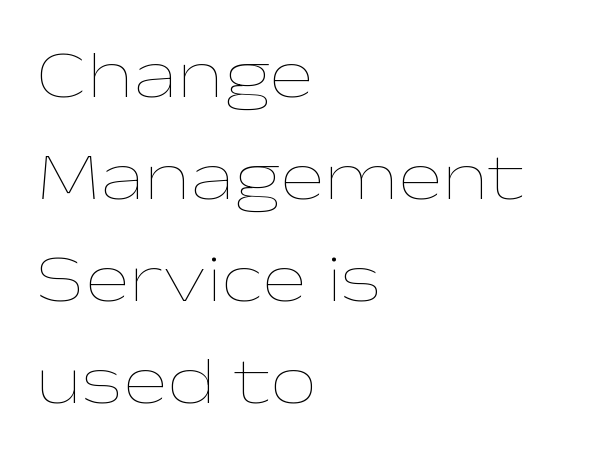
{"italic": "no", "bold": "no", "weight": "thin", "width": "wide", "stroke_contrast": "low", "x_height": "medium", "monospaced": "no", "underline": "no", "align": "left", "line_spacing": "normal", "line_spacing_ratio": 1.52, "letter_spacing": "normal", "letter_spacing_em": 0.0, "glyph_px": 67}
